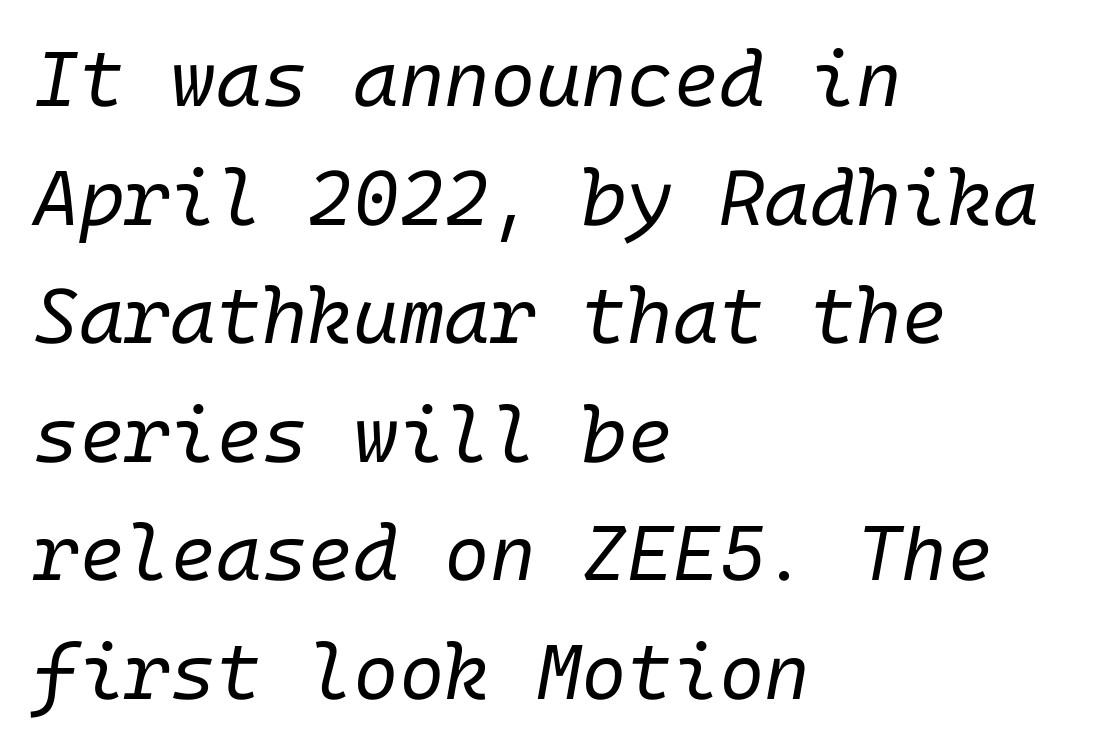
The glyphs look as if they've been sheared to an angle. Only glyphs here, with clear space below each row. The block of text has a typical density, with ordinary space between rows. You could call the tracking neutral — neither tight nor loose. Teacher's note: observe the even left margin — that is flush-left alignment.
